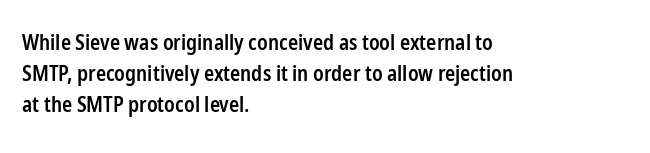
Q: Is the text bold? A: Semi-bold.
Q: Is the text italic (slanted)? A: No, it is upright.
Q: Is the text underlined? A: No.
Q: How is the paragraph aligned? A: Left-aligned.
Q: Is the spacing between letters normal or unusually wide? A: Normal.
Q: Is the spacing between lines tight, normal or loose? A: Normal.
